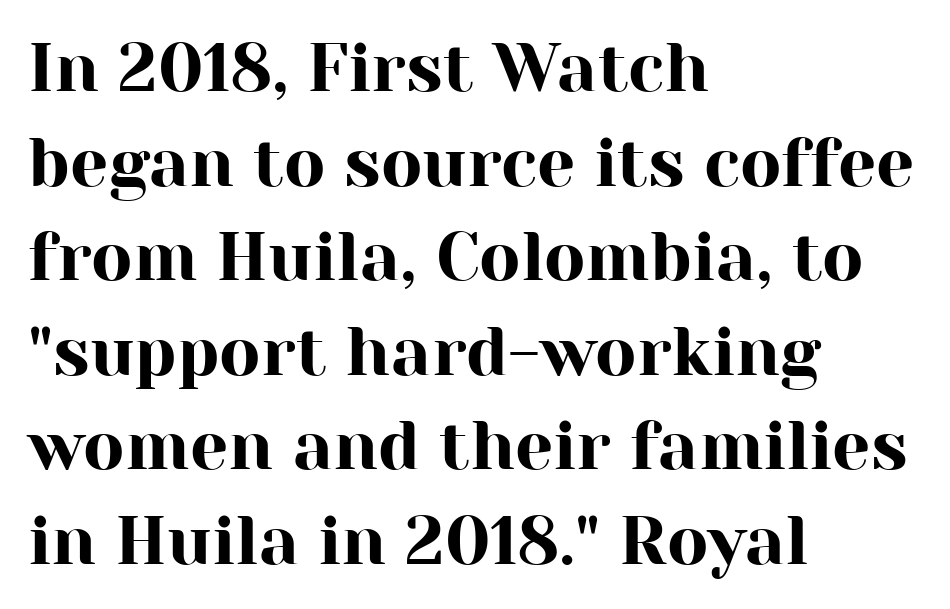
Q: Is the text italic (slanted)? A: No, it is upright.
Q: Is the typeface a serif or a sans-serif typeface? A: Serif.
Q: Is the text underlined? A: No.
Q: How is the paragraph aligned? A: Left-aligned.
Q: Is the spacing between letters normal or unusually wide? A: Normal.
Q: Is the spacing between lines tight, normal or loose? A: Normal.
Q: Width (condensed, normal, or wide)? A: Normal.
Q: Stroke contrast? A: High.
Q: x-height? A: Medium.
Q: Monospaced? A: No.
